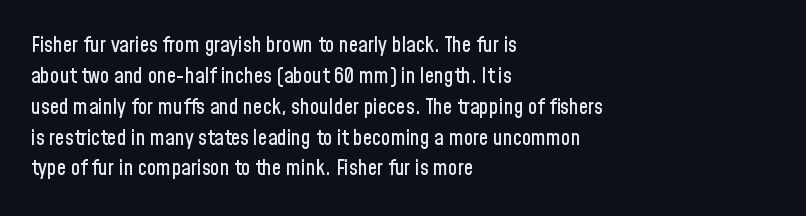
{"italic": "no", "underline": "no", "align": "left", "line_spacing": "normal", "line_spacing_ratio": 1.47, "letter_spacing": "normal", "letter_spacing_em": 0.0, "glyph_px": 21}
